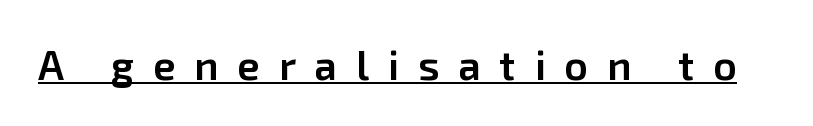
The image shows 41 px semibold sans-serif type, upright; set unusually wide letter spacing (+0.46 em), underlined; low stroke contrast and a medium x-height.
